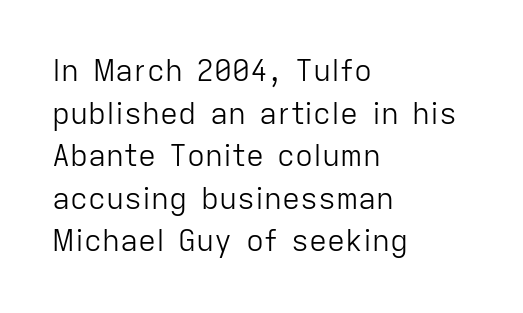
Q: Is the text bold? A: No.
Q: Is the text italic (slanted)? A: No, it is upright.
Q: Is the typeface a serif or a sans-serif typeface? A: Sans-serif.
Q: Is the text underlined? A: No.
Q: How is the paragraph aligned? A: Left-aligned.
Q: Is the spacing between letters normal or unusually wide? A: Normal.
Q: Is the spacing between lines tight, normal or loose? A: Normal.
Q: Width (condensed, normal, or wide)? A: Normal.
Q: Stroke contrast? A: Low.
Q: x-height? A: Medium.
Q: Monospaced? A: No.
